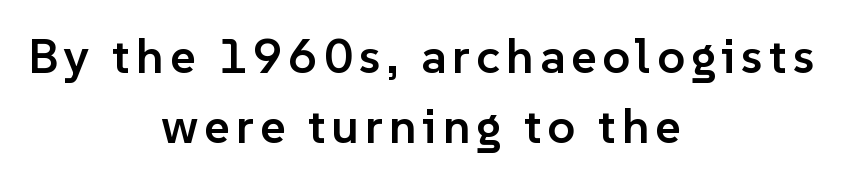
The image shows 49 px semibold sans-serif type, upright; set centered, normal line spacing (1.43x), not underlined; low stroke contrast and a medium x-height.
